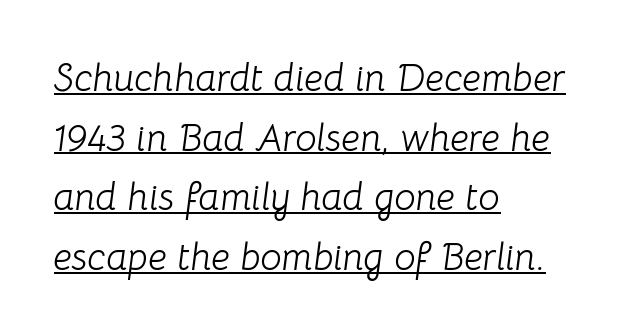
{"italic": "yes", "lean": "right", "slant_degrees": 8, "bold": "no", "weight": "light", "width": "normal", "stroke_contrast": "low", "x_height": "medium", "monospaced": "no", "underline": "yes", "align": "left", "line_spacing": "normal", "line_spacing_ratio": 1.57, "letter_spacing": "normal", "letter_spacing_em": 0.0, "glyph_px": 38}
